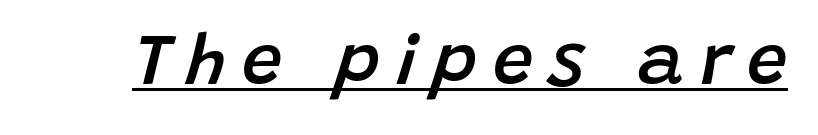
{"italic": "yes", "lean": "right", "slant_degrees": 15, "bold": "semi", "weight": "semibold", "width": "normal", "stroke_contrast": "low", "x_height": "large", "monospaced": "no", "underline": "yes", "letter_spacing": "wide", "letter_spacing_em": 0.22, "glyph_px": 72}
